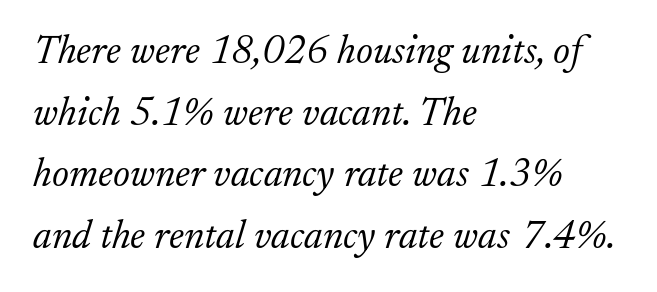
Reading down the block, your eye returns to a fixed left position each line. The line texture is even and compact thanks to regular tracking. Character widths vary here, with narrow letters taking less room than wide ones. Slanted lettering throughout. Each new line begins a customary step beneath the previous one. Is the stroke heavy? The answer is a plain regular-or-lighter.
